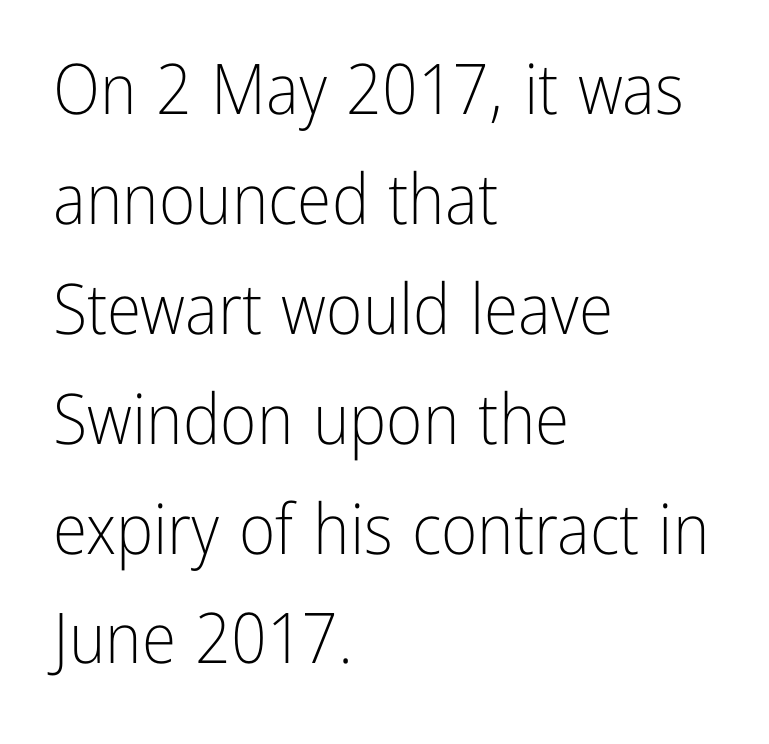
The image shows 70 px light, condensed sans-serif type, upright; set left-aligned, normal line spacing (1.57x), normal letter spacing, not underlined; low stroke contrast and a medium x-height.
